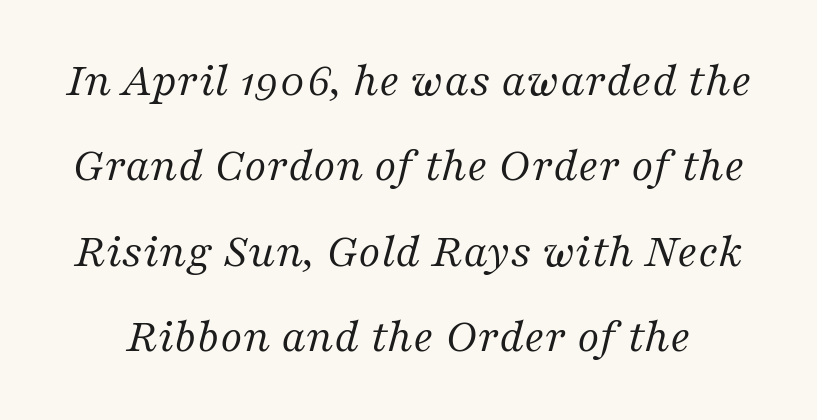
The image shows 48 px regular-weight serif type, italic (leaning right); set line spacing 1.78x, normal letter spacing, not underlined; medium stroke contrast and a medium x-height.
